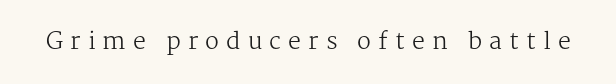
A typesetter would call this heavily tracked-out type. Bold? No — there's no thickening of the strokes. Every stem runs plumb, perpendicular to the baseline. The words here are not underlined.
